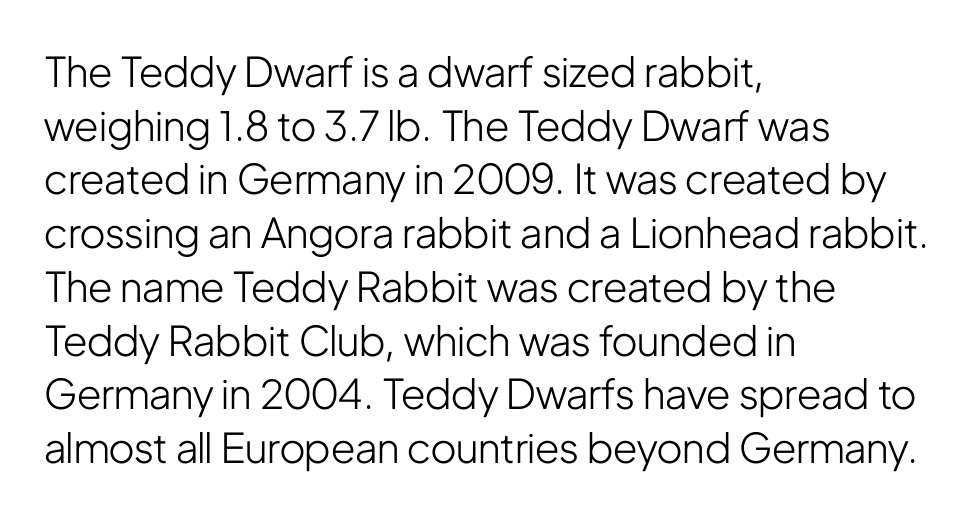
Leading: standard. Lines of text with bare space underneath. Compared with typical body copy, the letter spacing here is the same. Posture: straight, roman, zero tilt.
